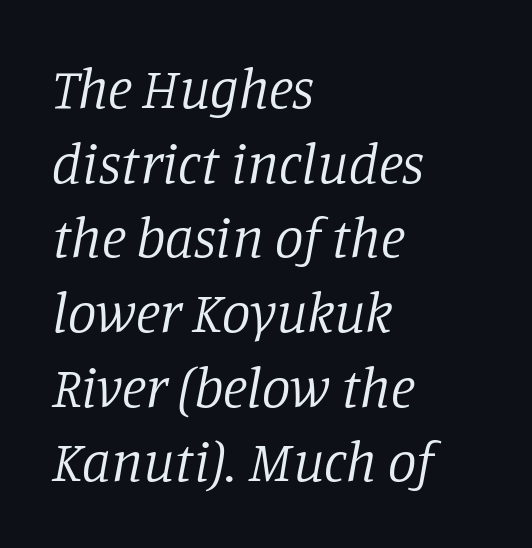
The image shows 57 px regular-weight serif type, italic (leaning right); set left-aligned, normal line spacing (1.31x), normal letter spacing, not underlined; low stroke contrast and a large x-height.
